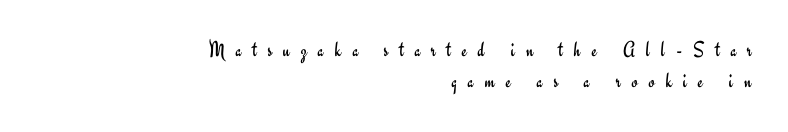
The line texture is sparse and dotted thanks to wide tracking. No heavy texture on the line: the type isn't bold. In CSS terms this would be text-align: right. The gap between lines stays unmarked. Quick note: interline space is typical.
